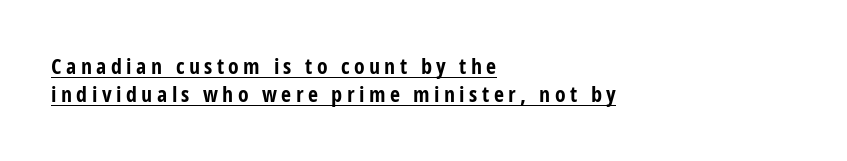
The image shows 22 px bold type, upright; set left-aligned, normal line spacing (1.27x), unusually wide letter spacing (+0.2 em), underlined.
